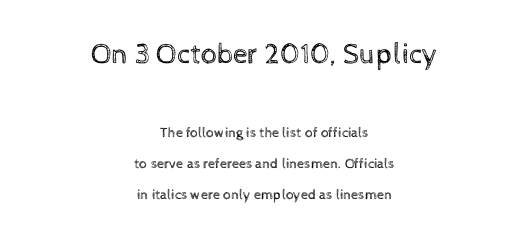
Q: Is the text bold? A: No.
Q: Is the text italic (slanted)? A: No, it is upright.
Q: Is the text underlined? A: No.
Q: How is the paragraph aligned? A: Centered.
Q: Is the spacing between letters normal or unusually wide? A: Normal.
Q: Is the spacing between lines tight, normal or loose? A: Loose.
Q: Which block of text is set in a larger size, the first (top) or the second (bottom)? A: The first (top) one.
Q: Width (condensed, normal, or wide)? A: Normal.
Q: x-height? A: Medium.
Q: Monospaced? A: No.
